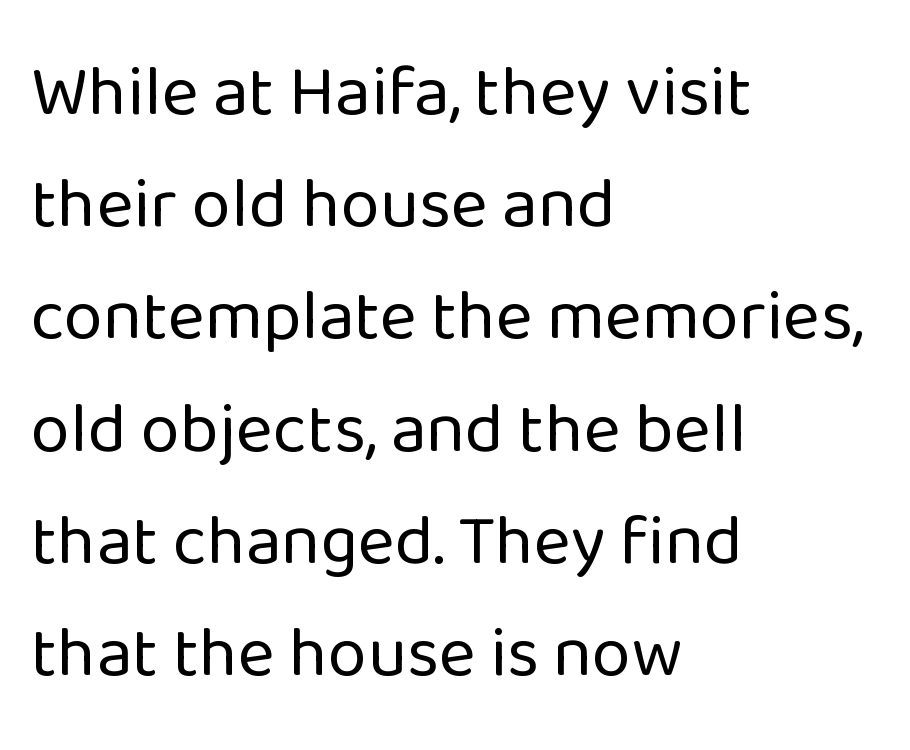
Q: Is the text bold? A: No.
Q: Is the text italic (slanted)? A: No, it is upright.
Q: Is the typeface a serif or a sans-serif typeface? A: Sans-serif.
Q: Is the text underlined? A: No.
Q: How is the paragraph aligned? A: Left-aligned.
Q: Is the spacing between letters normal or unusually wide? A: Normal.
Q: Is the spacing between lines tight, normal or loose? A: Normal.
Q: Width (condensed, normal, or wide)? A: Normal.
Q: Stroke contrast? A: Low.
Q: x-height? A: Medium.
Q: Monospaced? A: No.
